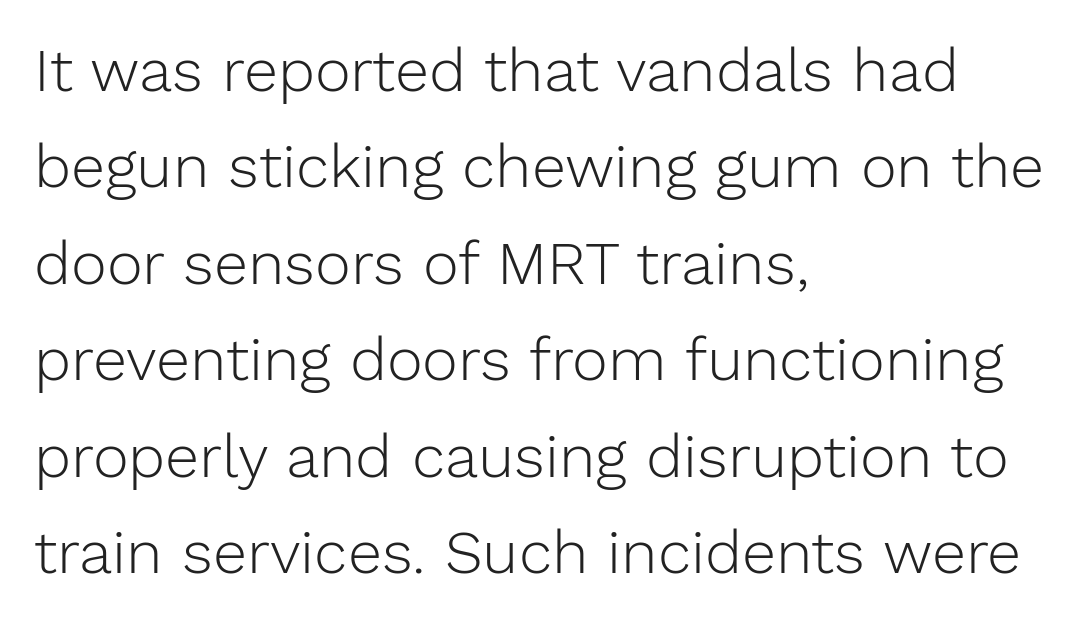
Q: Is the text bold? A: No.
Q: Is the text italic (slanted)? A: No, it is upright.
Q: Is the typeface a serif or a sans-serif typeface? A: Sans-serif.
Q: Is the text underlined? A: No.
Q: How is the paragraph aligned? A: Left-aligned.
Q: Is the spacing between letters normal or unusually wide? A: Normal.
Q: Is the spacing between lines tight, normal or loose? A: Normal.
Q: Width (condensed, normal, or wide)? A: Normal.
Q: Stroke contrast? A: Low.
Q: x-height? A: Medium.
Q: Monospaced? A: No.
